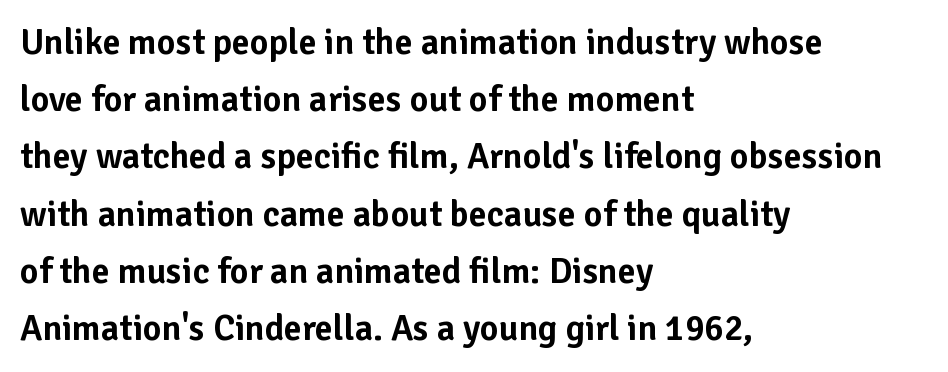
Q: Is the text italic (slanted)? A: No, it is upright.
Q: Is the typeface a serif or a sans-serif typeface? A: Sans-serif.
Q: Is the text underlined? A: No.
Q: How is the paragraph aligned? A: Left-aligned.
Q: Is the spacing between letters normal or unusually wide? A: Normal.
Q: Is the spacing between lines tight, normal or loose? A: Normal.
Q: Width (condensed, normal, or wide)? A: Normal.
Q: Stroke contrast? A: Low.
Q: x-height? A: Medium.
Q: Monospaced? A: No.
